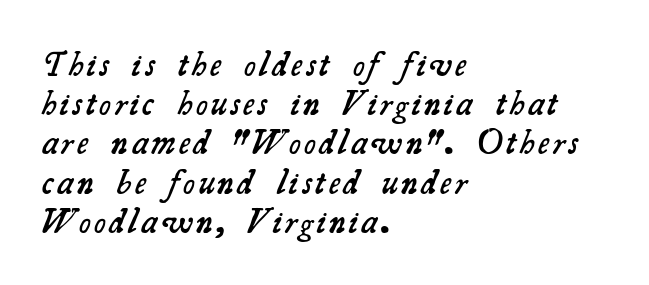
Left-aligned paragraph, ragged on the right. The font family rendered here belongs to the serif group. Is this a fixed-width face? No — the glyphs have proportional, varying widths. The space directly below the letters is spotless. The block of text is dense from top to bottom, with scant space between rows. Summary of weight: moderately heavy, a semibold.
